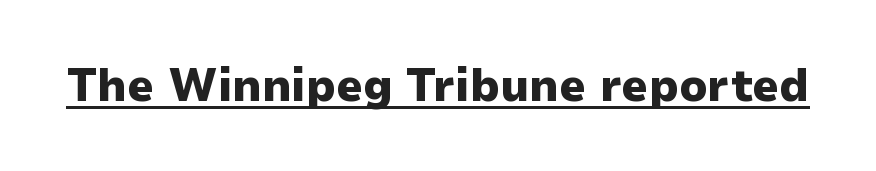
The image shows 47 px heavy sans-serif type, upright; set normal letter spacing, underlined; low stroke contrast and a medium x-height.
